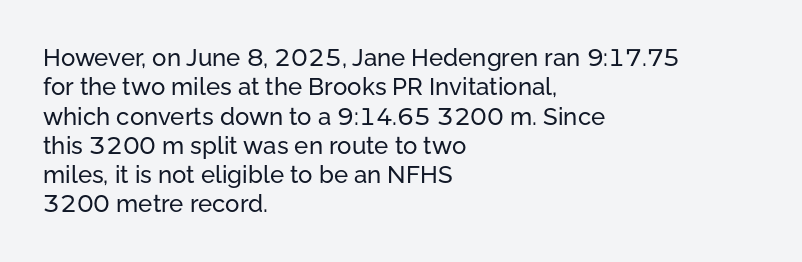
The lettering stays uniformly vertical, giving the passage a roman look. The letterforms sit shoulder to shoulder at normal distance. The setting favours the left margin, as ordinary paragraphs usually do. Decoration check: the copy has no underline.
